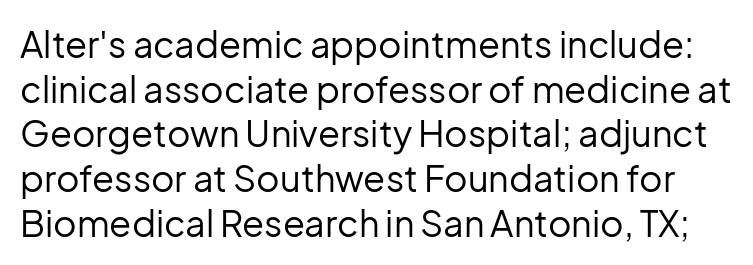
{"serif": "no", "italic": "no", "bold": "no", "weight": "regular", "width": "normal", "stroke_contrast": "low", "x_height": "medium", "monospaced": "no", "underline": "no", "line_spacing_ratio": 1.24, "letter_spacing": "normal", "letter_spacing_em": 0.0, "glyph_px": 36}
